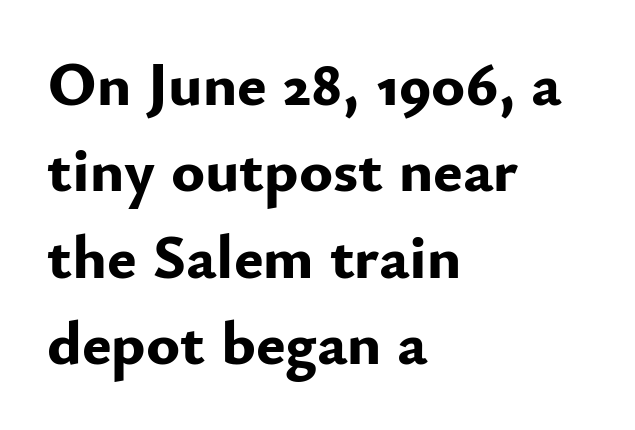
{"serif": "no", "italic": "no", "bold": "yes", "weight": "bold", "width": "normal", "stroke_contrast": "low", "x_height": "small", "monospaced": "no", "underline": "no", "align": "left", "line_spacing": "normal", "line_spacing_ratio": 1.37, "letter_spacing": "normal", "letter_spacing_em": 0.0, "glyph_px": 63}
